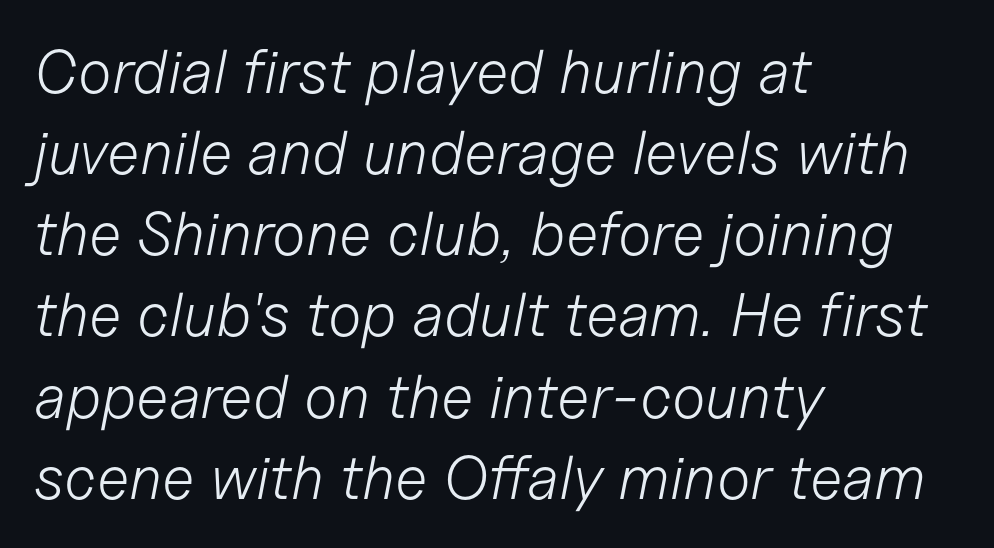
Is this a fixed-width face? No — the glyphs have proportional, varying widths. Each row of text sits above clean, open space. The typeface has the unassuming heft of standard copy or less. Between one letter and the next there's only the usual sliver of space. The lines in this sample share a left origin and differ only in where they stop.
